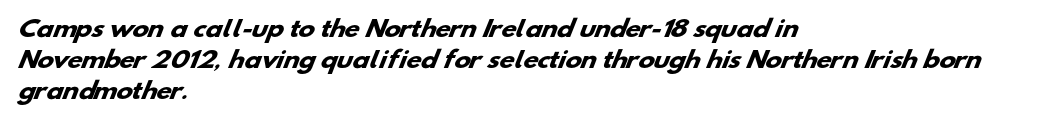
{"bold": "yes", "underline": "no", "align": "left", "line_spacing": "normal", "line_spacing_ratio": 1.42, "letter_spacing": "normal", "letter_spacing_em": 0.0, "glyph_px": 22}
